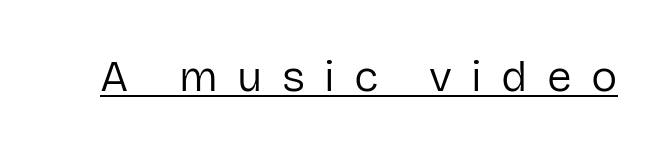
Q: Is the text bold? A: No.
Q: Is the text italic (slanted)? A: No, it is upright.
Q: Is the typeface a serif or a sans-serif typeface? A: Sans-serif.
Q: Is the text underlined? A: Yes.
Q: Is the spacing between letters normal or unusually wide? A: Unusually wide.
Q: Width (condensed, normal, or wide)? A: Normal.
Q: Stroke contrast? A: Low.
Q: x-height? A: Medium.
Q: Monospaced? A: No.
